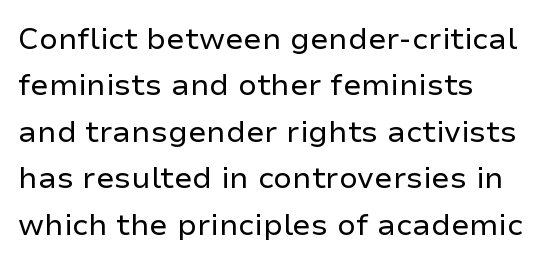
The image shows 30 px regular-weight sans-serif type, upright; set left-aligned, normal line spacing (1.55x), normal letter spacing, not underlined; low stroke contrast and a medium x-height.
